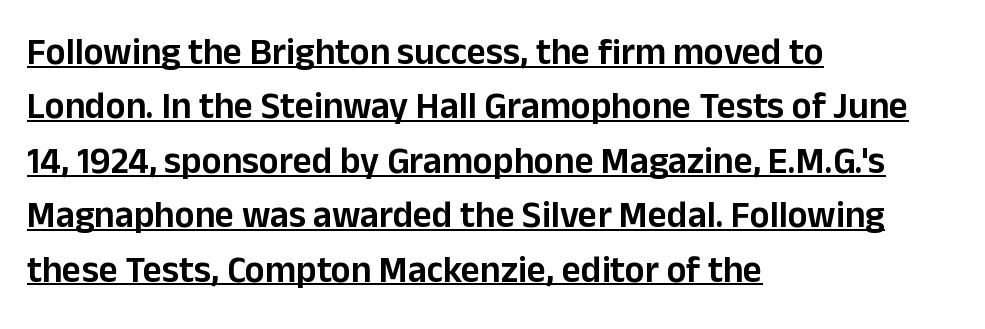
Q: Is the text italic (slanted)? A: No, it is upright.
Q: Is the typeface a serif or a sans-serif typeface? A: Sans-serif.
Q: Is the text underlined? A: Yes.
Q: How is the paragraph aligned? A: Left-aligned.
Q: Is the spacing between letters normal or unusually wide? A: Normal.
Q: Is the spacing between lines tight, normal or loose? A: Normal.
Q: Width (condensed, normal, or wide)? A: Normal.
Q: Stroke contrast? A: Low.
Q: x-height? A: Medium.
Q: Monospaced? A: No.
